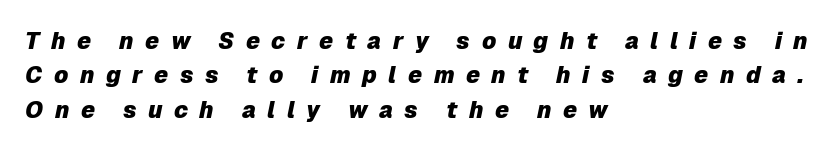
The image shows 23 px bold type, italic (leaning right); set left-aligned, normal line spacing (1.49x), unusually wide letter spacing (+0.5 em), not underlined.
